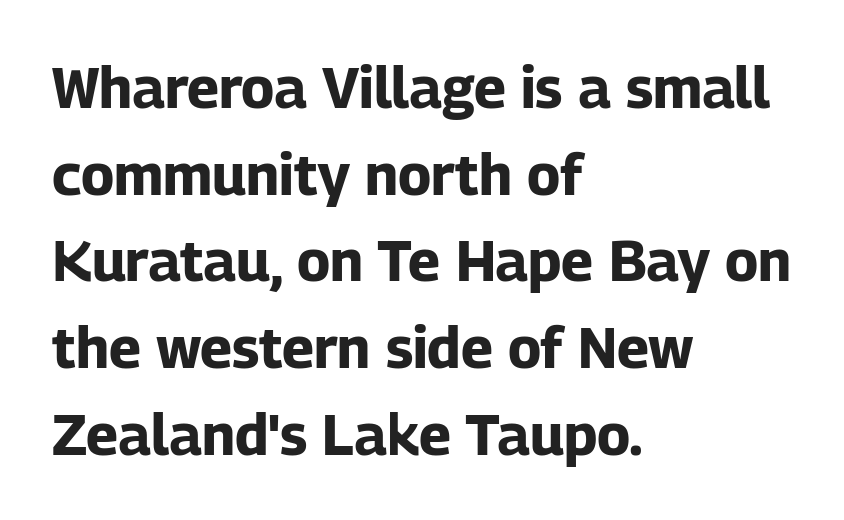
The image shows 57 px bold sans-serif type, upright; set left-aligned, normal line spacing (1.52x), normal letter spacing, not underlined; low stroke contrast and a medium x-height.
